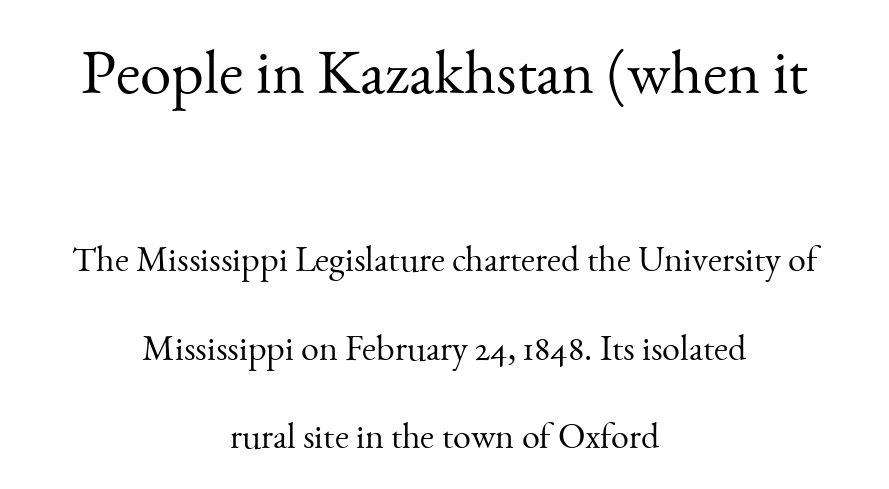
Q: Is the text bold? A: No.
Q: Is the text italic (slanted)? A: No, it is upright.
Q: Is the typeface a serif or a sans-serif typeface? A: Serif.
Q: Is the text underlined? A: No.
Q: How is the paragraph aligned? A: Centered.
Q: Is the spacing between letters normal or unusually wide? A: Normal.
Q: Is the spacing between lines tight, normal or loose? A: Loose.
Q: Which block of text is set in a larger size, the first (top) or the second (bottom)? A: The first (top) one.
Q: Width (condensed, normal, or wide)? A: Normal.
Q: Stroke contrast? A: Medium.
Q: x-height? A: Small.
Q: Monospaced? A: No.
